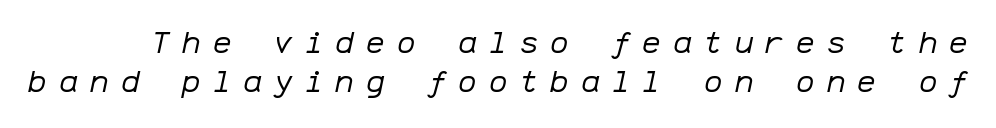
{"italic": "yes", "lean": "right", "slant_degrees": 12, "bold": "no", "weight": "regular", "width": "normal", "stroke_contrast": "low", "x_height": "medium", "monospaced": "yes", "underline": "no", "line_spacing": "normal", "line_spacing_ratio": 1.27, "letter_spacing": "wide", "letter_spacing_em": 0.39, "glyph_px": 31}
